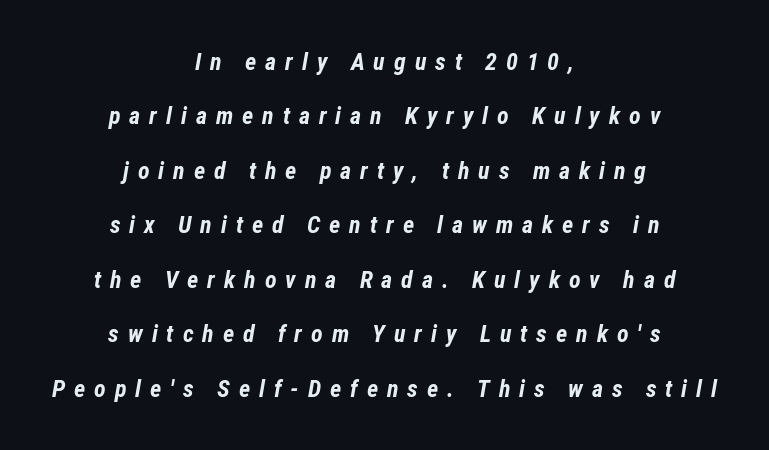
{"italic": "yes", "lean": "right", "slant_degrees": 12, "bold": "yes", "underline": "no", "align": "center", "line_spacing": "loose", "line_spacing_ratio": 2.27, "letter_spacing": "wide", "letter_spacing_em": 0.37, "glyph_px": 24}
